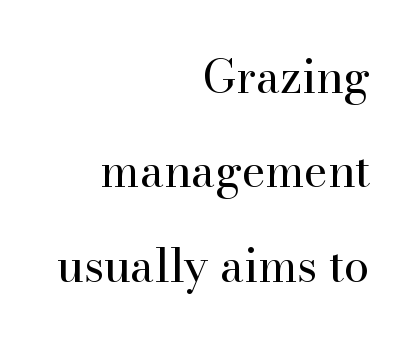
The image shows 46 px regular-weight serif type, upright; set right-aligned, loose line spacing (2.05x), normal letter spacing, not underlined; high stroke contrast and a small x-height.
